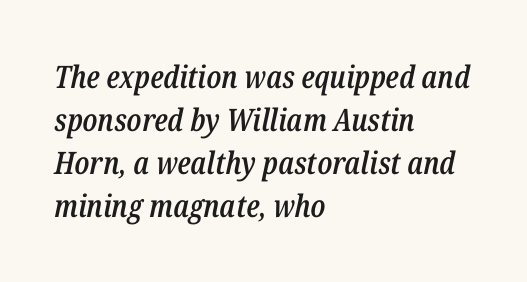
The image shows 31 px semibold, condensed type, italic (leaning right); set left-aligned, normal line spacing (1.39x), normal letter spacing, not underlined; low stroke contrast and a medium x-height.
